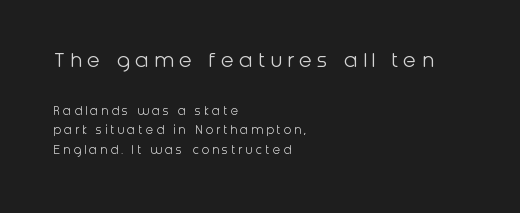
The image shows 24 px text type, upright; set left-aligned, normal line spacing (1.4x), unusually wide letter spacing (+0.21 em), not underlined; the first (top) block is 1.71x larger.
